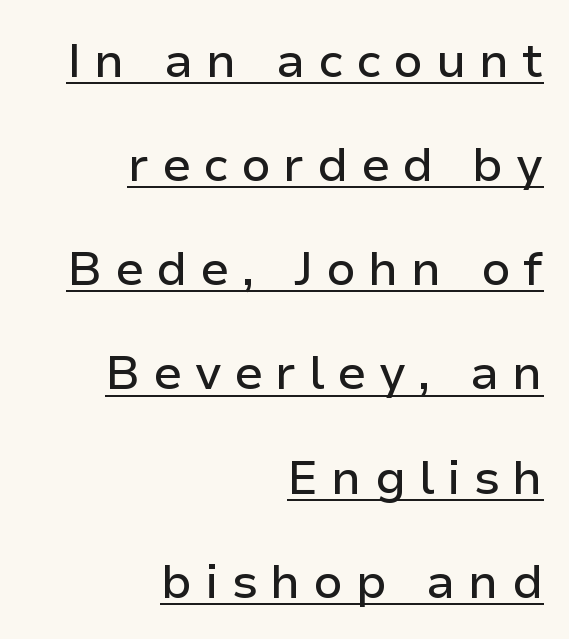
The glyphs in this specimen are sans serif. What's the leading like? Stretched, with rows far apart. The lettering holds an erect, upright posture throughout. Looks like someone drew a line under every word here. The face used here is rendered with a markedly widened letterfit. Spacing verdict: proportional, widths tailored to each character.
